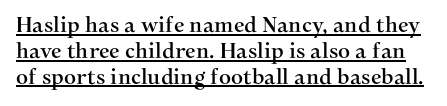
Q: Is the text italic (slanted)? A: No, it is upright.
Q: Is the text underlined? A: Yes.
Q: Is the spacing between letters normal or unusually wide? A: Normal.
